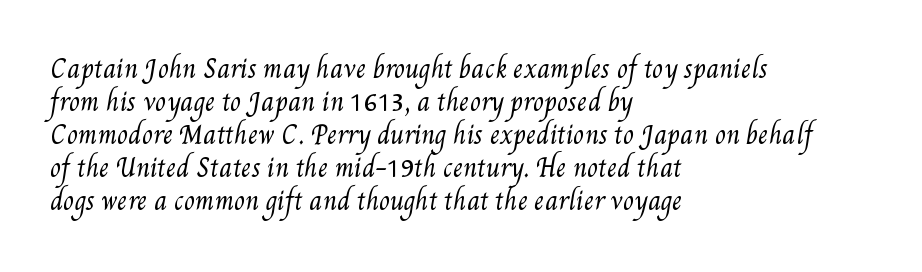
Quick note: underline off. This sample keeps an unexceptional amount of space between lines. Vertical stems look standard width or narrower in stroke. Letter spacing: default.
